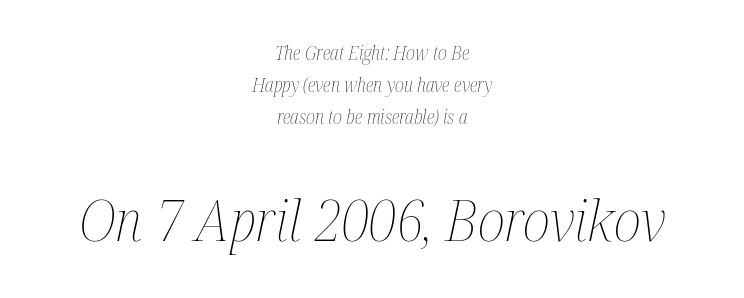
{"italic": "yes", "lean": "right", "slant_degrees": 12, "bold": "no", "weight": "thin", "width": "condensed", "stroke_contrast": "medium", "x_height": "medium", "monospaced": "no", "underline": "no", "align": "center", "line_spacing": "normal", "line_spacing_ratio": 1.68, "letter_spacing": "normal", "letter_spacing_em": 0.0, "larger_block": "second", "size_ratio": 3.0, "glyph_px": 57}
